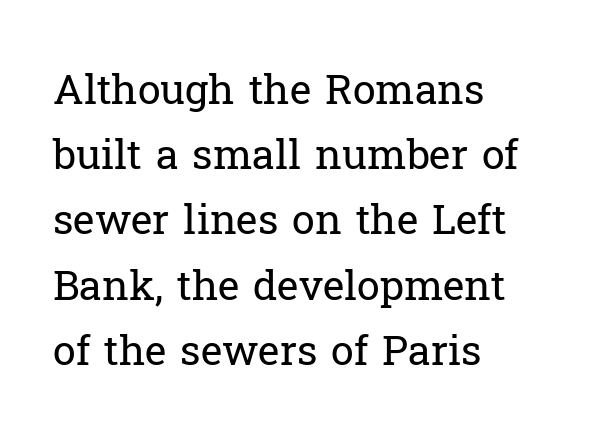
The image shows 41 px regular-weight serif type, upright; set left-aligned, normal line spacing (1.59x), normal letter spacing, not underlined; low stroke contrast and a medium x-height.
